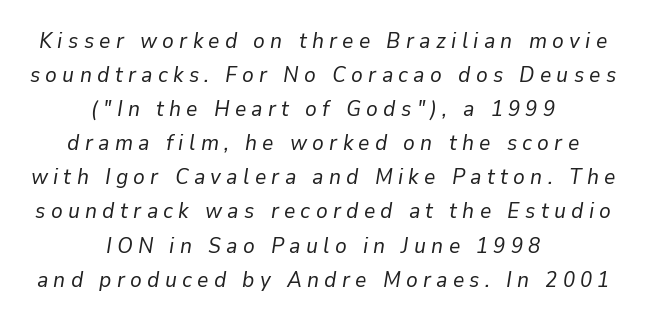
{"italic": "yes", "lean": "right", "slant_degrees": 9, "bold": "no", "underline": "no", "align": "center", "line_spacing": "normal", "line_spacing_ratio": 1.55, "letter_spacing": "wide", "letter_spacing_em": 0.24, "glyph_px": 22}
